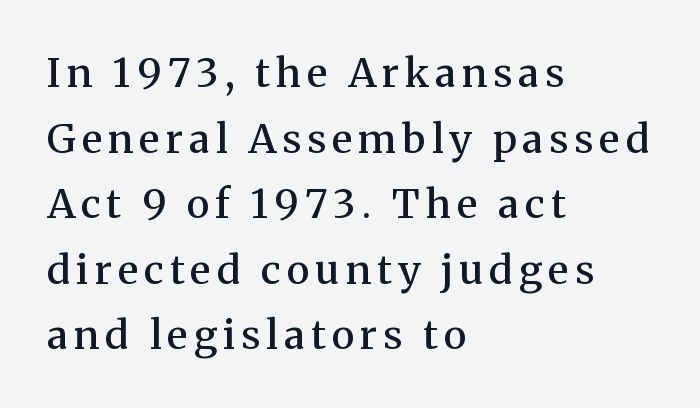
{"serif": "yes", "italic": "no", "bold": "semi", "weight": "semibold", "width": "normal", "stroke_contrast": "medium", "x_height": "medium", "monospaced": "no", "underline": "no", "align": "left", "line_spacing": "normal", "line_spacing_ratio": 1.64, "glyph_px": 40}
